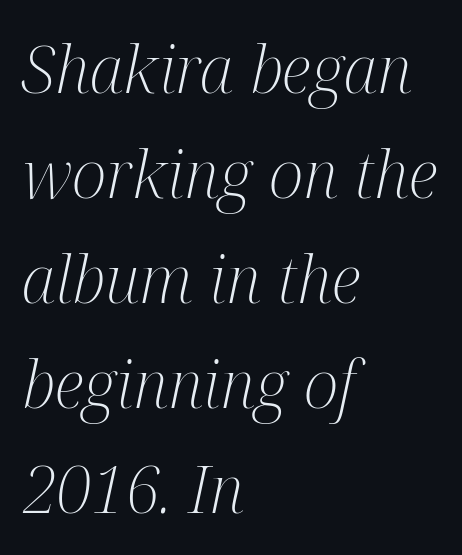
{"serif": "yes", "italic": "yes", "lean": "right", "slant_degrees": 12, "bold": "no", "weight": "light", "width": "condensed", "stroke_contrast": "medium", "x_height": "medium", "monospaced": "no", "underline": "no", "align": "left", "line_spacing": "normal", "line_spacing_ratio": 1.59, "letter_spacing": "normal", "letter_spacing_em": 0.0, "glyph_px": 66}
